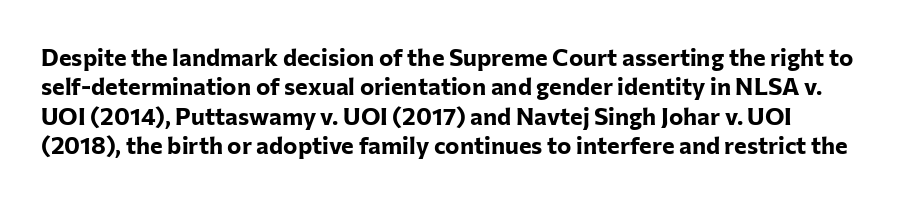
Q: Is the text bold? A: Yes.
Q: Is the text italic (slanted)? A: No, it is upright.
Q: Is the text underlined? A: No.
Q: Is the spacing between letters normal or unusually wide? A: Normal.
